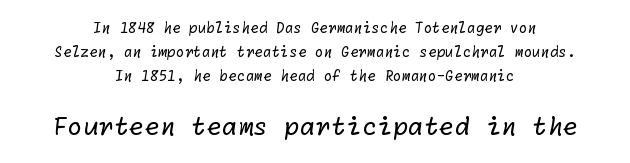
Characters follow at the spacing the type designer built in. Clear beneath every line of the passage. The paragraph has two soft edges and a firm central axis. These two chunks differ in scale, with the bottom chunk taking the larger measure.
